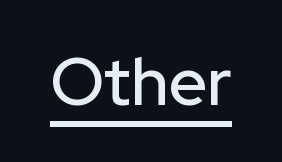
The image shows 67 px sans-serif type, upright; set normal letter spacing, underlined; low stroke contrast and a medium x-height.
